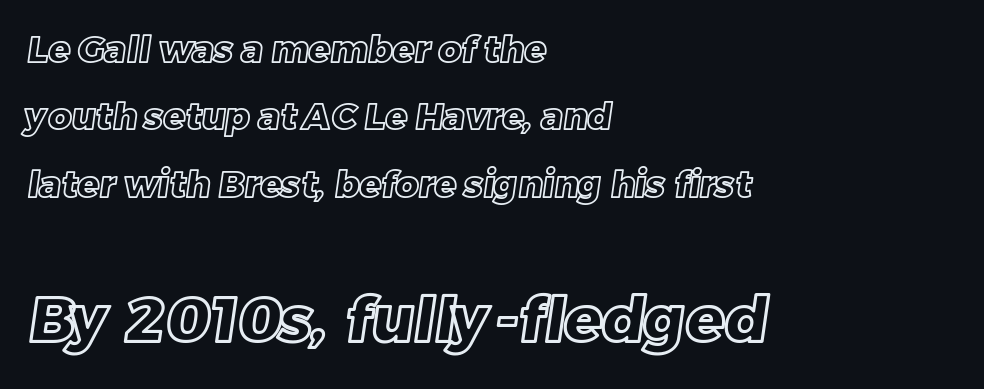
Q: Is the text underlined? A: No.
Q: How is the paragraph aligned? A: Left-aligned.
Q: Is the spacing between letters normal or unusually wide? A: Normal.
Q: Which block of text is set in a larger size, the first (top) or the second (bottom)? A: The second (bottom) one.
Q: Width (condensed, normal, or wide)? A: Normal.
Q: x-height? A: Large.
Q: Monospaced? A: No.
